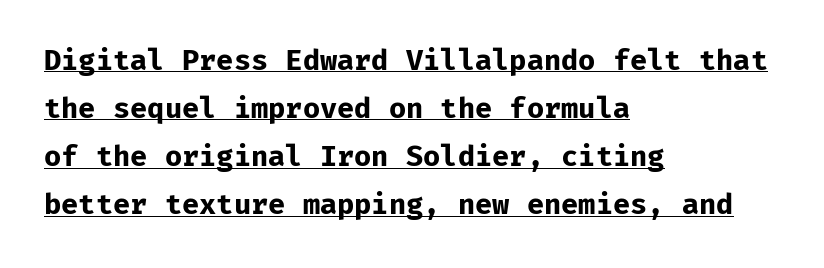
The image shows 28 px bold sans-serif type, upright, monospaced; set left-aligned, line spacing 1.72x, normal letter spacing, underlined; low stroke contrast and a medium x-height.
